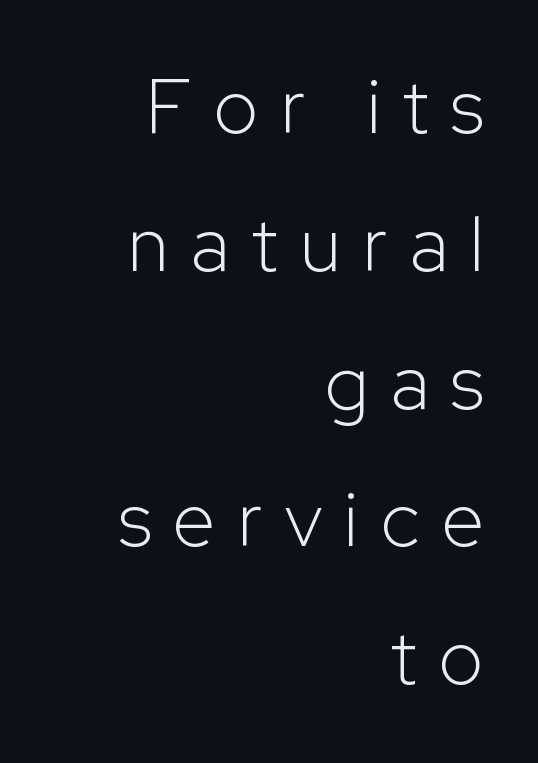
The image shows 77 px light sans-serif type, upright; set right-aligned, line spacing 1.79x, unusually wide letter spacing (+0.29 em), not underlined; low stroke contrast and a medium x-height.
